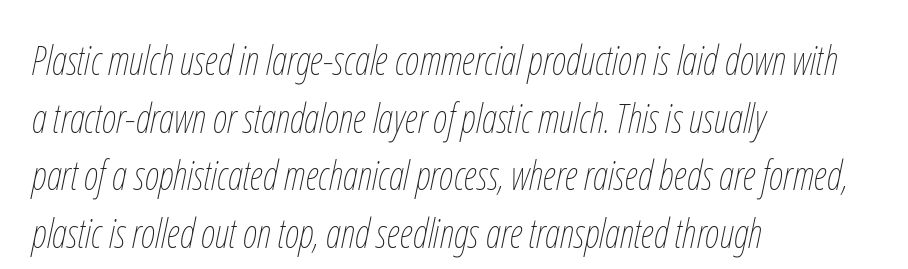
The image shows 40 px thin, condensed type, italic (leaning right); set left-aligned, normal line spacing (1.44x), normal letter spacing, not underlined; low stroke contrast and a medium x-height.
